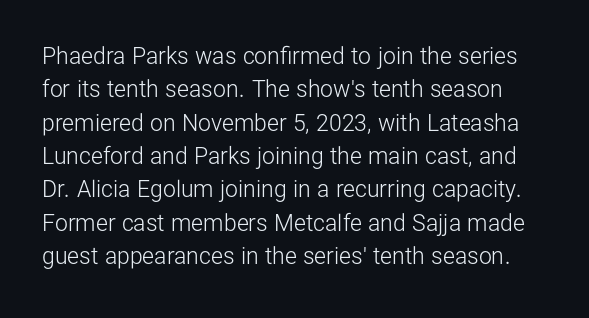
The image shows 23 px text type, upright; set normal line spacing (1.45x), normal letter spacing, not underlined.
